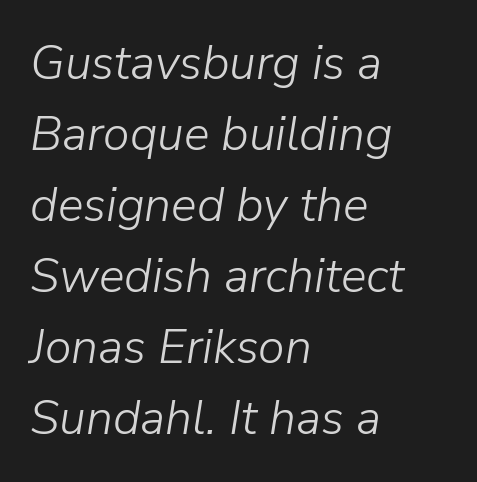
{"italic": "yes", "lean": "right", "slant_degrees": 9, "bold": "no", "weight": "light", "width": "normal", "stroke_contrast": "low", "x_height": "medium", "monospaced": "no", "underline": "no", "align": "left", "line_spacing": "normal", "line_spacing_ratio": 1.48, "letter_spacing": "normal", "letter_spacing_em": 0.0, "glyph_px": 48}
